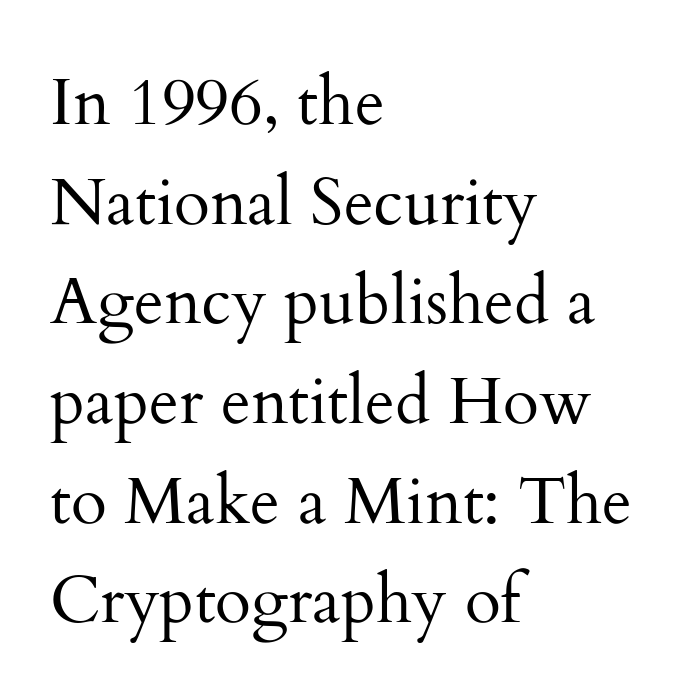
Q: Is the text bold? A: No.
Q: Is the text italic (slanted)? A: No, it is upright.
Q: Is the typeface a serif or a sans-serif typeface? A: Serif.
Q: Is the text underlined? A: No.
Q: How is the paragraph aligned? A: Left-aligned.
Q: Is the spacing between letters normal or unusually wide? A: Normal.
Q: Is the spacing between lines tight, normal or loose? A: Normal.
Q: Width (condensed, normal, or wide)? A: Normal.
Q: Stroke contrast? A: Medium.
Q: x-height? A: Small.
Q: Monospaced? A: No.
